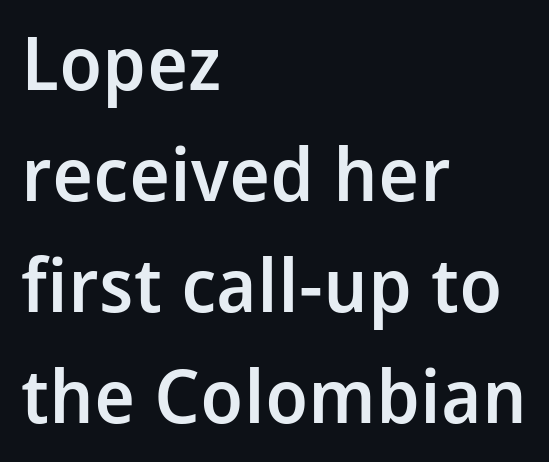
{"serif": "no", "italic": "no", "bold": "semi", "weight": "semibold", "width": "normal", "stroke_contrast": "low", "x_height": "medium", "monospaced": "no", "underline": "no", "align": "left", "line_spacing": "normal", "line_spacing_ratio": 1.5, "letter_spacing": "normal", "letter_spacing_em": 0.0, "glyph_px": 74}
